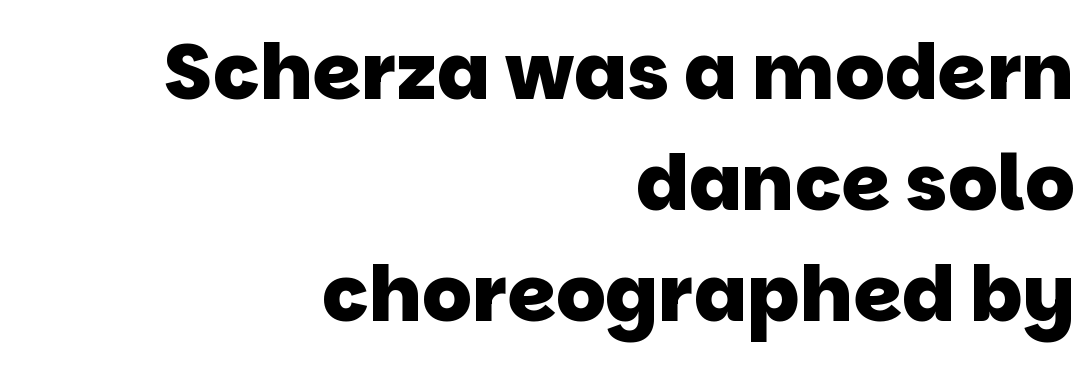
Q: Is the text bold? A: Yes.
Q: Is the typeface a serif or a sans-serif typeface? A: Sans-serif.
Q: Is the text underlined? A: No.
Q: How is the paragraph aligned? A: Right-aligned.
Q: Is the spacing between letters normal or unusually wide? A: Normal.
Q: Is the spacing between lines tight, normal or loose? A: Normal.
Q: Width (condensed, normal, or wide)? A: Normal.
Q: Stroke contrast? A: Low.
Q: x-height? A: Large.
Q: Monospaced? A: No.
